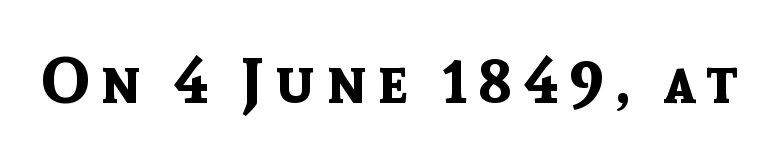
{"serif": "no", "italic": "no", "bold": "yes", "weight": "bold", "width": "normal", "x_height": "medium", "monospaced": "no", "underline": "no", "glyph_px": 63}
